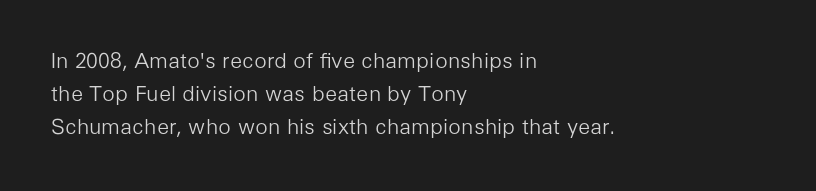
{"italic": "no", "bold": "no", "underline": "no", "align": "left", "line_spacing": "normal", "line_spacing_ratio": 1.58, "letter_spacing": "normal", "letter_spacing_em": 0.0, "glyph_px": 21}
